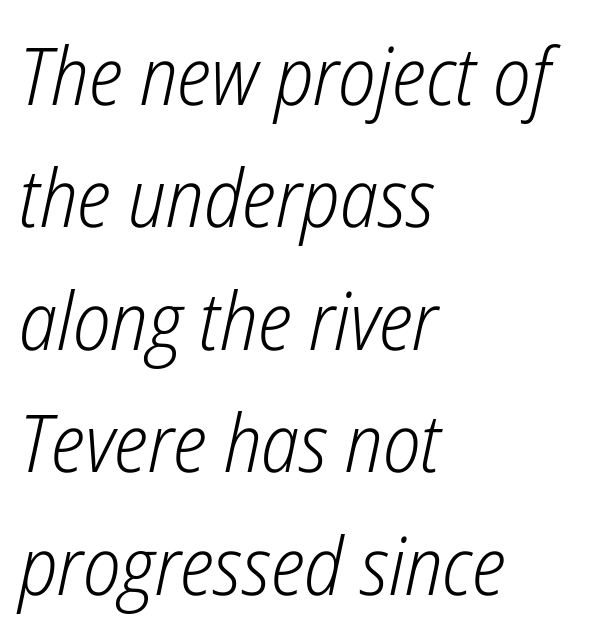
Q: Is the text bold? A: No.
Q: Is the text italic (slanted)? A: Yes, it leans right by about 12 degrees.
Q: Is the text underlined? A: No.
Q: How is the paragraph aligned? A: Left-aligned.
Q: Is the spacing between letters normal or unusually wide? A: Normal.
Q: Is the spacing between lines tight, normal or loose? A: Normal.
Q: Width (condensed, normal, or wide)? A: Condensed.
Q: Stroke contrast? A: Low.
Q: x-height? A: Medium.
Q: Monospaced? A: No.
